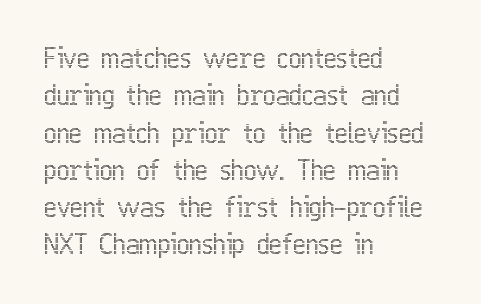
Normally led — the rows are evenly, conventionally spaced. Letter spacing: default. This is the regular roman posture of the typeface. Clear beneath every line of the passage. This rendering uses left alignment, leaving the right contour irregular.
